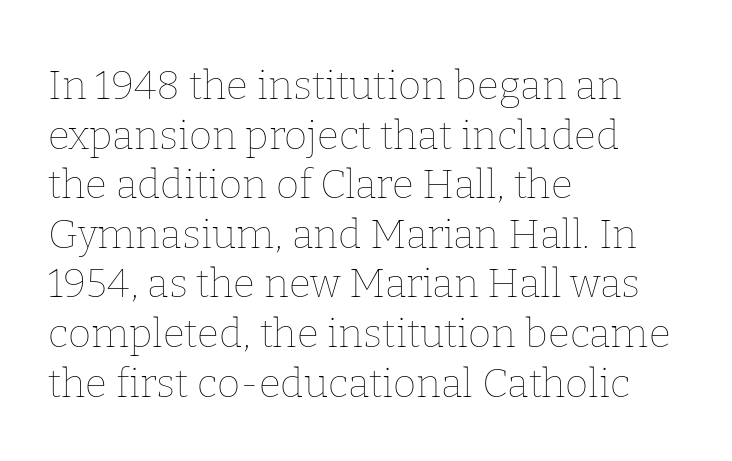
Underlining? Definitely not there. Alignment: flush left. These lines keep a tight, regular rhythm from letter to letter. The strokes are not fattened; the text isn't bold. The letters stand upright; this is a roman face. Think of a printed novel: that variable character pitch is what you see here.
